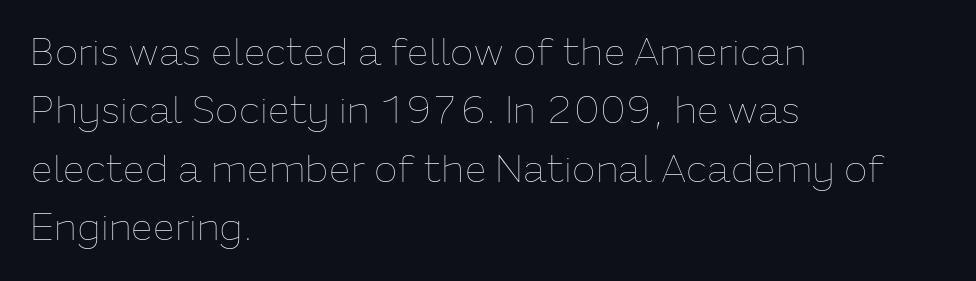
The image shows 39 px thin type, upright; set left-aligned, normal line spacing (1.5x), normal letter spacing, not underlined; low stroke contrast and a medium x-height.
